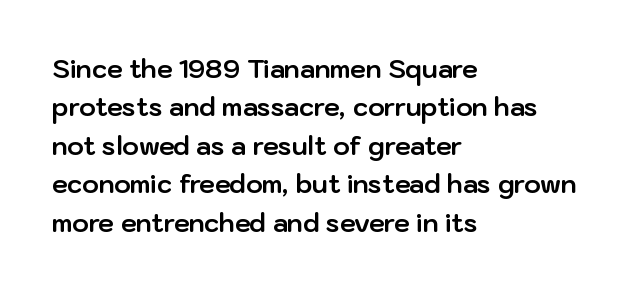
{"italic": "no", "bold": "yes", "underline": "no", "align": "left", "line_spacing": "normal", "line_spacing_ratio": 1.54, "letter_spacing": "normal", "letter_spacing_em": 0.0, "glyph_px": 25}
